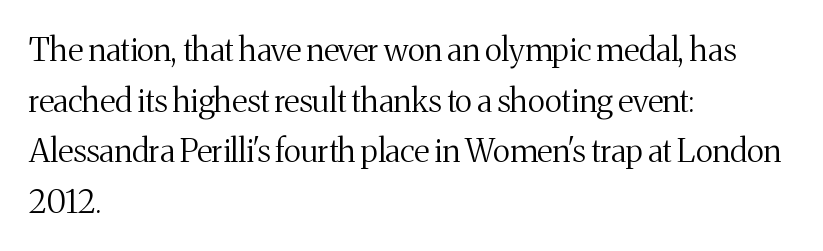
{"serif": "yes", "italic": "no", "bold": "no", "weight": "regular", "width": "normal", "stroke_contrast": "medium", "x_height": "medium", "monospaced": "no", "underline": "no", "align": "left", "line_spacing": "normal", "line_spacing_ratio": 1.58, "letter_spacing": "normal", "letter_spacing_em": 0.0, "glyph_px": 32}
